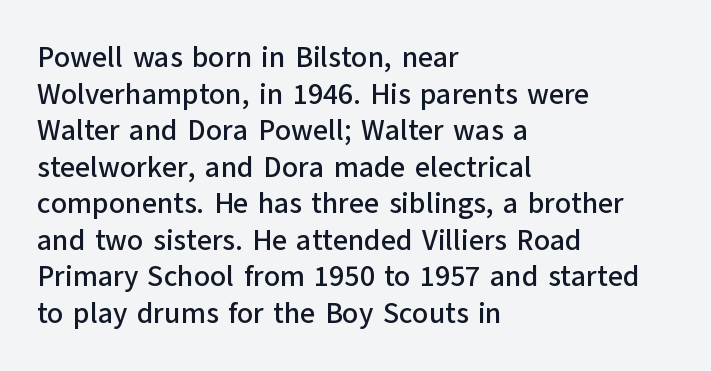
Q: Is the text italic (slanted)? A: No, it is upright.
Q: Is the typeface a serif or a sans-serif typeface? A: Sans-serif.
Q: Is the text underlined? A: No.
Q: How is the paragraph aligned? A: Left-aligned.
Q: Is the spacing between letters normal or unusually wide? A: Normal.
Q: Is the spacing between lines tight, normal or loose? A: Normal.
Q: Width (condensed, normal, or wide)? A: Normal.
Q: Stroke contrast? A: Low.
Q: x-height? A: Medium.
Q: Monospaced? A: No.
